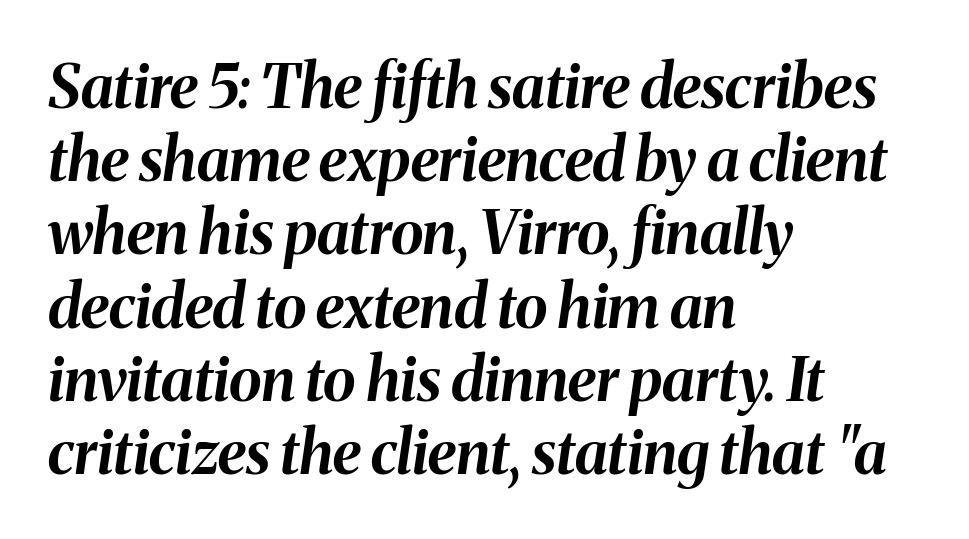
Letter spacing: default. Spacing verdict: proportional, widths tailored to each character. Every character sits at an angle, as italics do. Lines of text with bare space underneath. Caption: multi-line text, flush left, ragged right. This is heavy type, rendered in bold.
